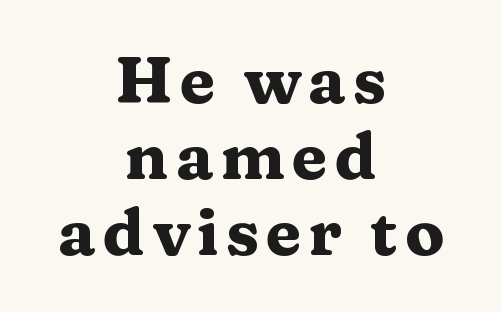
Observe the serifs anchoring each vertical stroke in this sample. This sample is center-justified, so both line endings float freely. Strong, thick strokes mark this as bold type. Looks like regular typesetting: each glyph gets only the width it needs. Ordinary non-slanted type is in use.
